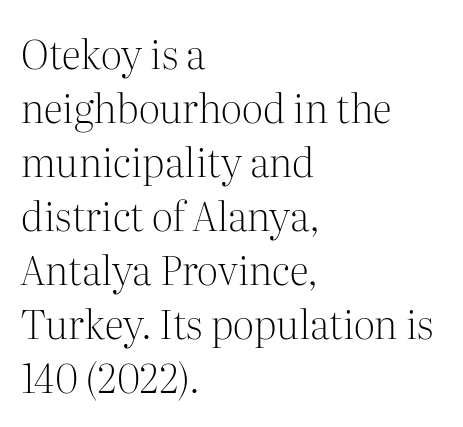
Q: Is the text bold? A: No.
Q: Is the text italic (slanted)? A: No, it is upright.
Q: Is the typeface a serif or a sans-serif typeface? A: Serif.
Q: Is the text underlined? A: No.
Q: How is the paragraph aligned? A: Left-aligned.
Q: Is the spacing between letters normal or unusually wide? A: Normal.
Q: Is the spacing between lines tight, normal or loose? A: Normal.
Q: Width (condensed, normal, or wide)? A: Normal.
Q: Stroke contrast? A: Medium.
Q: x-height? A: Medium.
Q: Monospaced? A: No.
